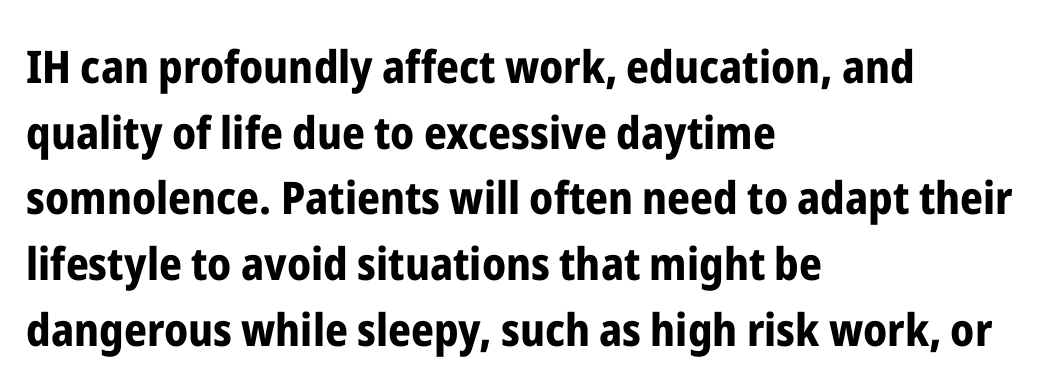
{"serif": "no", "italic": "no", "bold": "yes", "weight": "bold", "width": "condensed", "stroke_contrast": "low", "x_height": "medium", "monospaced": "no", "underline": "no", "align": "left", "line_spacing": "normal", "line_spacing_ratio": 1.46, "letter_spacing": "normal", "letter_spacing_em": 0.0, "glyph_px": 45}
